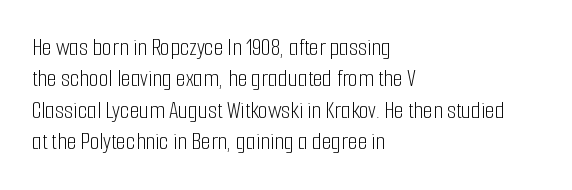
{"italic": "no", "bold": "no", "underline": "no", "align": "left", "line_spacing": "normal", "line_spacing_ratio": 1.26, "letter_spacing": "normal", "letter_spacing_em": 0.0, "glyph_px": 25}
